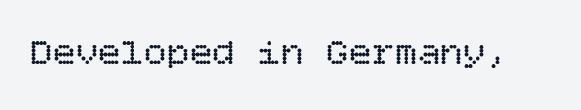
{"italic": "no", "bold": "no", "weight": "regular", "width": "normal", "stroke_contrast": "low", "x_height": "large", "underline": "no", "letter_spacing": "normal", "letter_spacing_em": 0.0, "glyph_px": 38}
